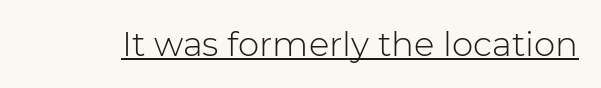
The image shows 34 px light sans-serif type, upright; set normal letter spacing, underlined; low stroke contrast and a medium x-height.
